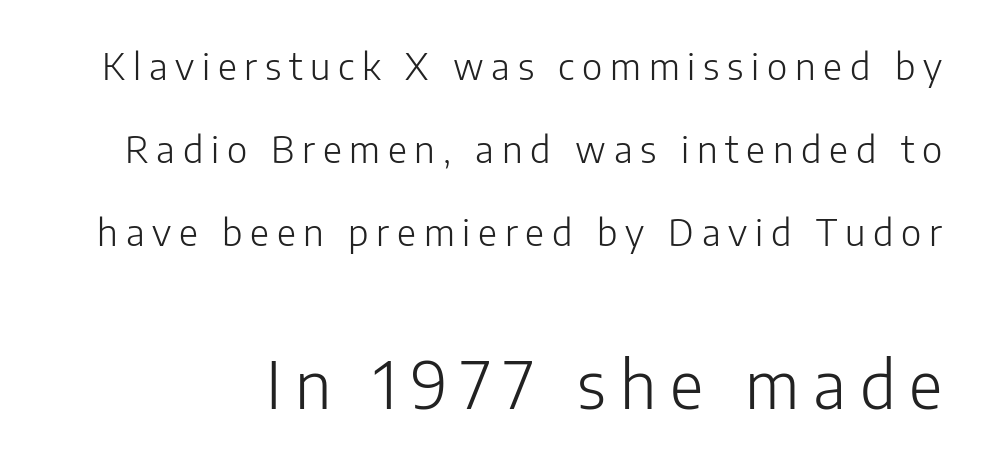
{"serif": "no", "italic": "no", "bold": "no", "weight": "light", "width": "normal", "stroke_contrast": "low", "x_height": "medium", "monospaced": "no", "underline": "no", "line_spacing": "loose", "line_spacing_ratio": 2.24, "letter_spacing": "wide", "letter_spacing_em": 0.21, "larger_block": "second", "size_ratio": 1.76, "glyph_px": 65}
